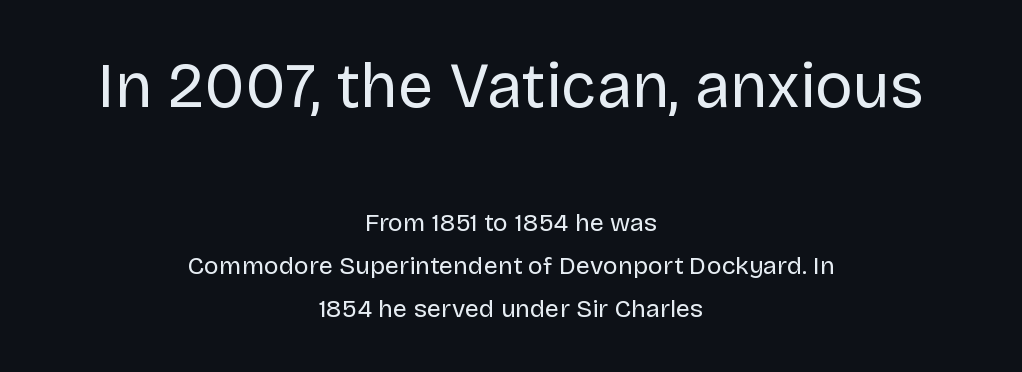
The image shows 63 px regular-weight sans-serif type, upright; set centered, line spacing 1.72x, normal letter spacing, not underlined; the first (top) block is 2.52x larger; low stroke contrast and a large x-height.
